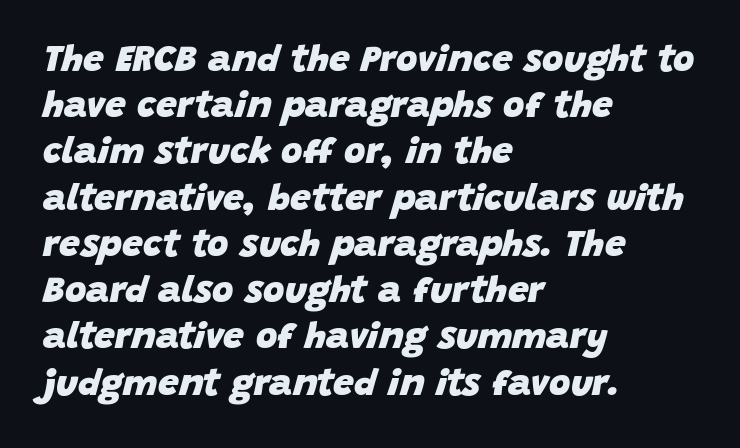
A dark, heavy texture on the line: the type is bold. There's an unmistakable incline to the writing here. Is this a fixed-width face? No — the glyphs have proportional, varying widths. Students, observe: this is what conventionally led text looks like. Does extra space separate the letters? No, they use regular spacing.
